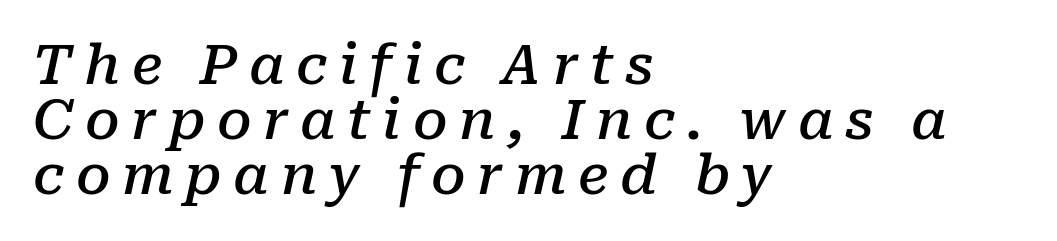
Q: Is the text bold? A: Semi-bold.
Q: Is the text italic (slanted)? A: Yes, it leans right by about 10 degrees.
Q: Is the typeface a serif or a sans-serif typeface? A: Serif.
Q: Is the text underlined? A: No.
Q: How is the paragraph aligned? A: Left-aligned.
Q: Is the spacing between letters normal or unusually wide? A: Unusually wide.
Q: Is the spacing between lines tight, normal or loose? A: Tight.
Q: Width (condensed, normal, or wide)? A: Normal.
Q: Stroke contrast? A: Low.
Q: x-height? A: Medium.
Q: Monospaced? A: No.
